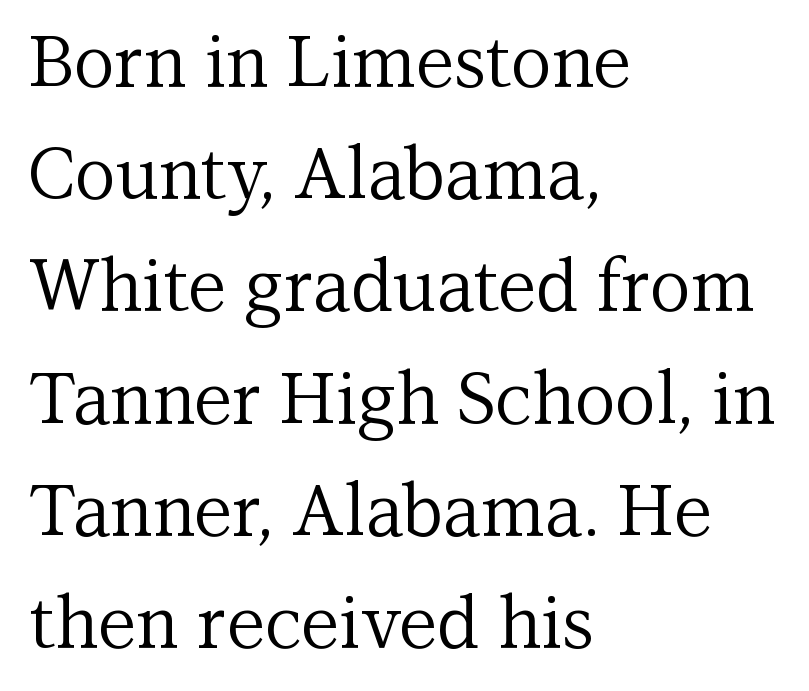
{"serif": "yes", "italic": "no", "bold": "no", "weight": "regular", "width": "normal", "stroke_contrast": "medium", "x_height": "medium", "monospaced": "no", "underline": "no", "align": "left", "line_spacing": "normal", "line_spacing_ratio": 1.58, "letter_spacing": "normal", "letter_spacing_em": 0.0, "glyph_px": 71}
